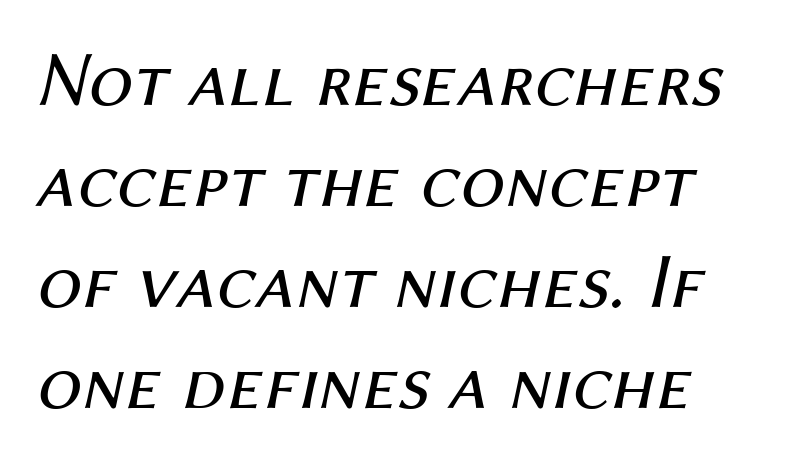
Q: Is the text bold? A: No.
Q: Is the text italic (slanted)? A: Yes, it leans right by about 12 degrees.
Q: Is the text underlined? A: No.
Q: How is the paragraph aligned? A: Left-aligned.
Q: Is the spacing between letters normal or unusually wide? A: Normal.
Q: Is the spacing between lines tight, normal or loose? A: Normal.
Q: Width (condensed, normal, or wide)? A: Normal.
Q: Stroke contrast? A: Medium.
Q: x-height? A: Medium.
Q: Monospaced? A: No.
